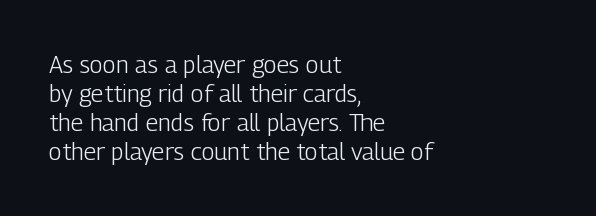
Q: Is the text bold? A: No.
Q: Is the text italic (slanted)? A: No, it is upright.
Q: Is the text underlined? A: No.
Q: How is the paragraph aligned? A: Left-aligned.
Q: Is the spacing between letters normal or unusually wide? A: Normal.
